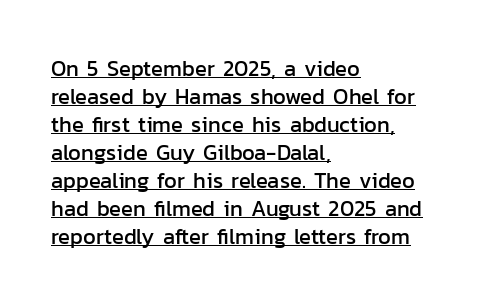
The image shows 22 px text type, upright; set left-aligned, normal line spacing (1.27x), normal letter spacing, underlined.
